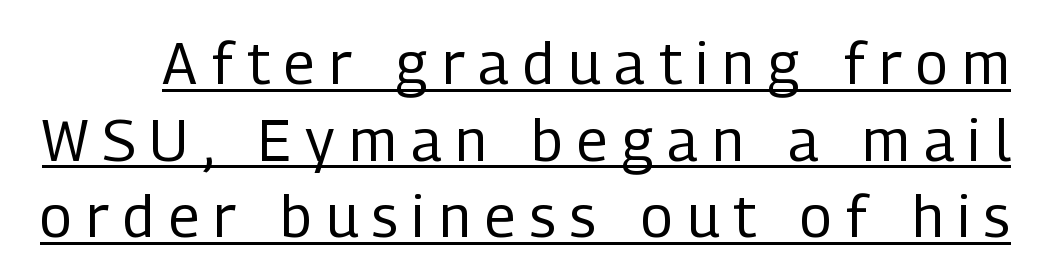
The image shows 58 px regular-weight, condensed sans-serif type, upright; set normal line spacing (1.32x), unusually wide letter spacing (+0.25 em), underlined; low stroke contrast and a medium x-height.
